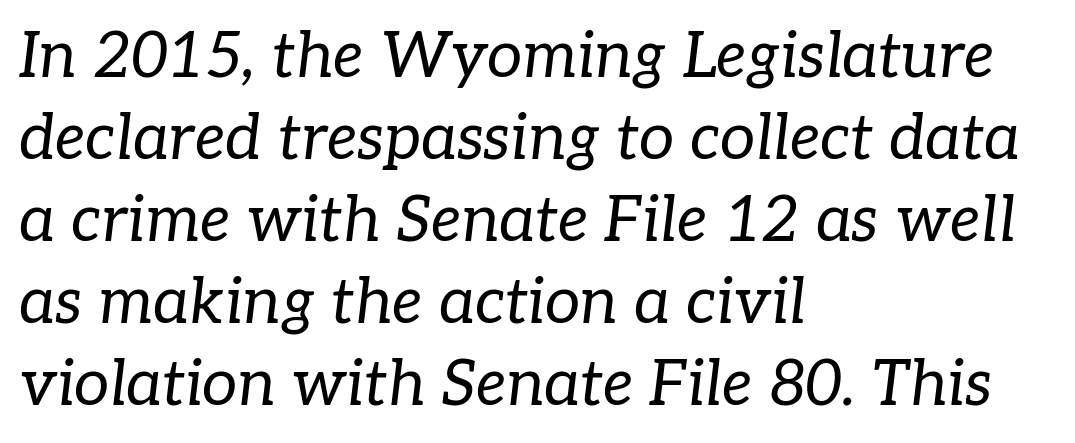
{"serif": "yes", "italic": "yes", "lean": "right", "slant_degrees": 7, "bold": "no", "weight": "regular", "width": "normal", "stroke_contrast": "low", "x_height": "medium", "monospaced": "no", "underline": "no", "align": "left", "line_spacing": "normal", "line_spacing_ratio": 1.3, "letter_spacing": "normal", "letter_spacing_em": 0.0, "glyph_px": 63}
